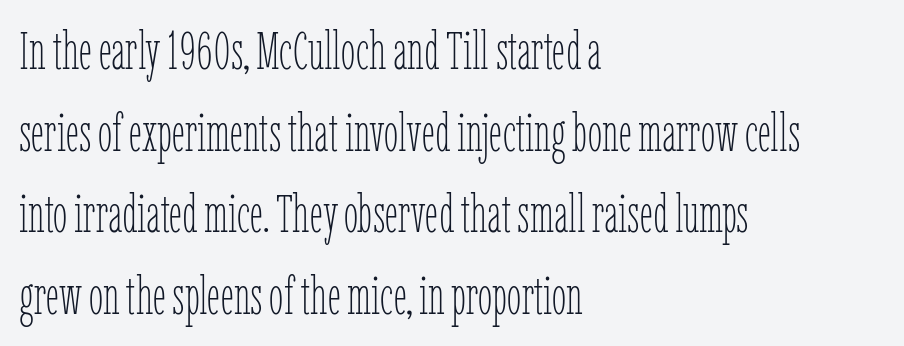
The image shows 52 px thin, condensed type, upright; set left-aligned, normal line spacing (1.57x), normal letter spacing, not underlined; low stroke contrast and a medium x-height.
